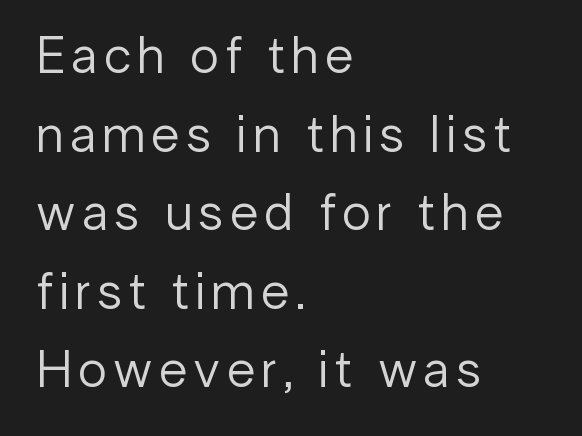
Proportional: the letters do not fall into vertical columns. Weight: regular or lighter. Visually the block forms a straight wall on the left and a jagged coastline on the right. Type style note: lacks serifs. No word sits above an underline.
